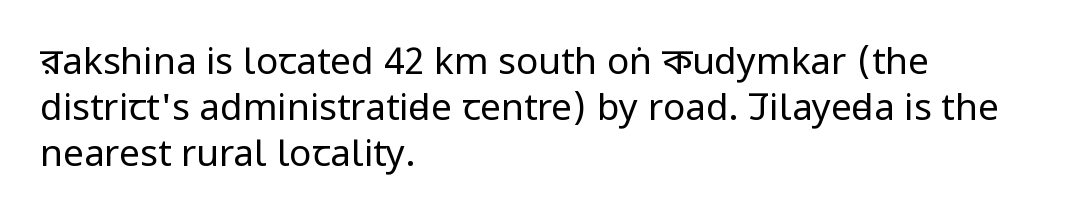
The image shows 37 px regular-weight, condensed sans-serif type, upright; set left-aligned, normal line spacing (1.25x), normal letter spacing, not underlined; low stroke contrast and a large x-height.
